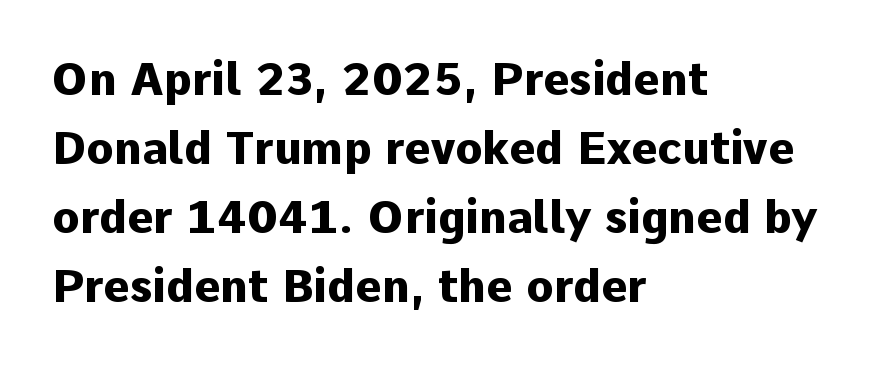
{"serif": "no", "italic": "no", "bold": "yes", "weight": "heavy", "width": "normal", "stroke_contrast": "low", "x_height": "medium", "monospaced": "no", "underline": "no", "align": "left", "line_spacing": "normal", "line_spacing_ratio": 1.53, "letter_spacing": "normal", "letter_spacing_em": 0.0, "glyph_px": 45}
